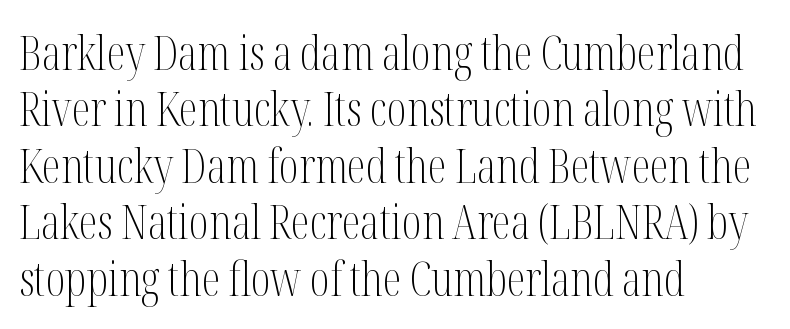
Q: Is the text bold? A: No.
Q: Is the text italic (slanted)? A: No, it is upright.
Q: Is the typeface a serif or a sans-serif typeface? A: Serif.
Q: Is the text underlined? A: No.
Q: How is the paragraph aligned? A: Left-aligned.
Q: Is the spacing between letters normal or unusually wide? A: Normal.
Q: Width (condensed, normal, or wide)? A: Condensed.
Q: Stroke contrast? A: Medium.
Q: x-height? A: Medium.
Q: Monospaced? A: No.
